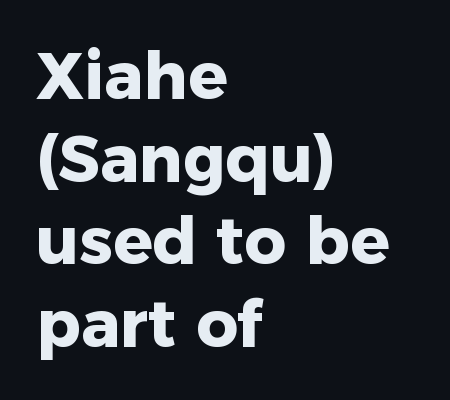
{"serif": "no", "italic": "no", "bold": "yes", "weight": "heavy", "width": "normal", "stroke_contrast": "low", "x_height": "medium", "monospaced": "no", "underline": "no", "align": "left", "line_spacing": "normal", "line_spacing_ratio": 1.27, "letter_spacing": "normal", "letter_spacing_em": 0.0, "glyph_px": 65}
